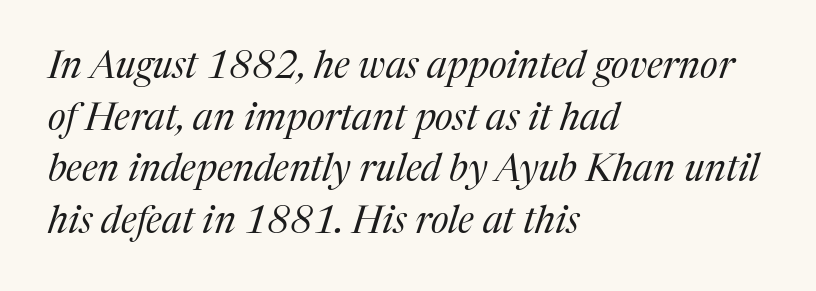
Plain, unruled lines of type. Observe the lean: these are italic letterforms. The strokes carry an ordinary text weight at most. Check where the strokes stop: tiny serifs finish them off. Each new line begins a customary step beneath the previous one.
